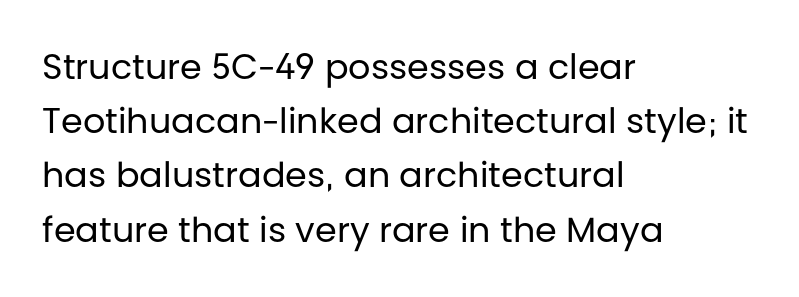
Tall strokes in this sample are plumb rather than angled. Just letters on the line, the space beneath them empty. This sample uses a sans-serif face. The passage shown is typed in a proportional face where columns would drift. Letter spacing: default.
